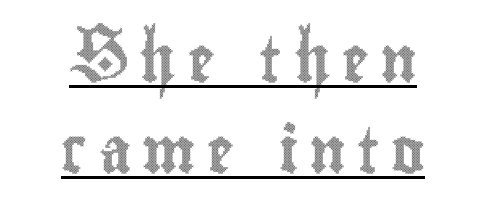
The letters stand straight up with perfectly vertical stems. Interline gaps are noticeably wide in this sample. The gaps between neighbouring characters are conspicuously large. Visually the block forms a symmetrical silhouette, jagged on both flanks.
